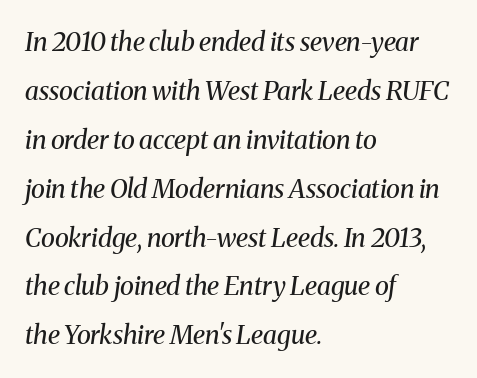
{"italic": "yes", "lean": "right", "slant_degrees": 8, "bold": "no", "underline": "no", "align": "left", "line_spacing_ratio": 1.88, "letter_spacing": "normal", "letter_spacing_em": 0.0, "glyph_px": 26}
